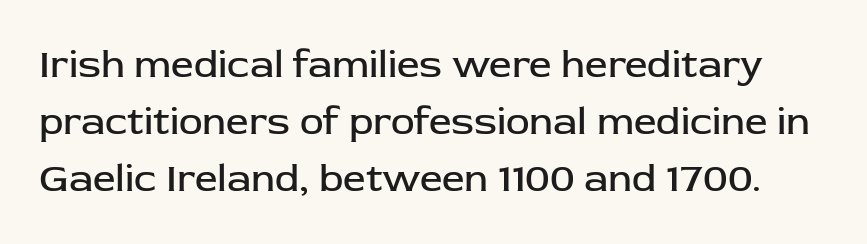
{"serif": "no", "italic": "no", "bold": "no", "weight": "regular", "width": "normal", "stroke_contrast": "low", "x_height": "medium", "monospaced": "no", "underline": "no", "line_spacing": "normal", "line_spacing_ratio": 1.43, "letter_spacing": "normal", "letter_spacing_em": 0.0, "glyph_px": 40}
